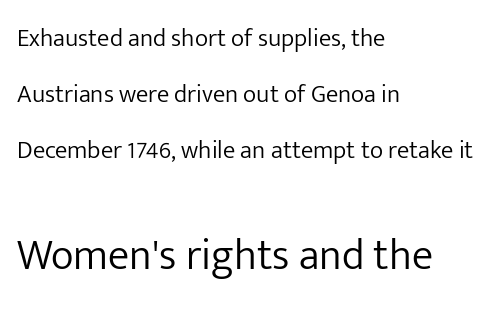
{"serif": "no", "italic": "no", "bold": "no", "weight": "light", "width": "normal", "stroke_contrast": "low", "x_height": "medium", "monospaced": "no", "underline": "no", "align": "left", "line_spacing": "loose", "line_spacing_ratio": 2.25, "letter_spacing": "normal", "letter_spacing_em": 0.0, "larger_block": "second", "size_ratio": 1.72, "glyph_px": 43}
